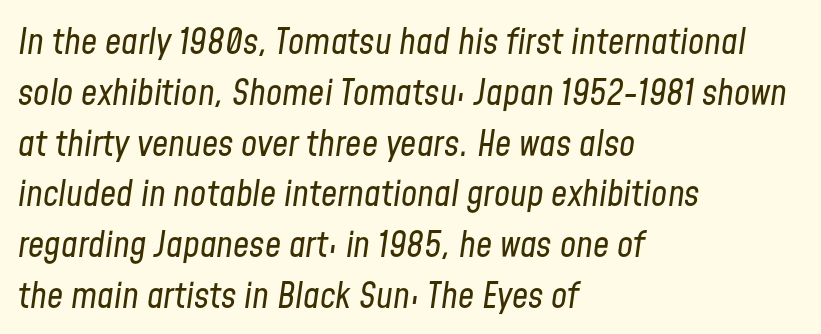
{"italic": "yes", "lean": "right", "slant_degrees": 8, "bold": "no", "weight": "regular", "width": "condensed", "stroke_contrast": "low", "x_height": "medium", "monospaced": "no", "underline": "no", "align": "left", "line_spacing": "normal", "line_spacing_ratio": 1.41, "letter_spacing": "normal", "letter_spacing_em": 0.0, "glyph_px": 36}
